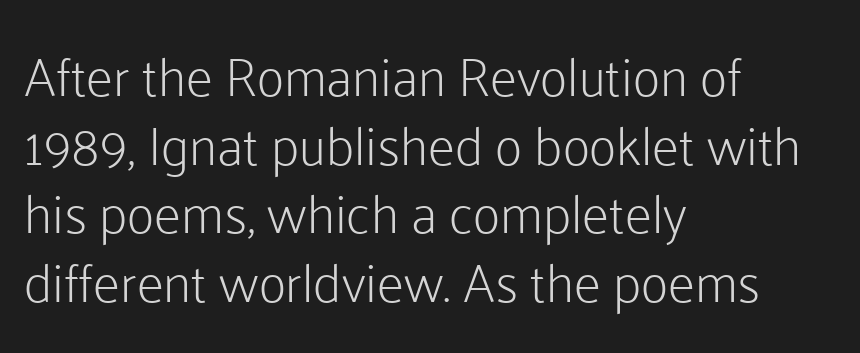
Q: Is the text bold? A: No.
Q: Is the text italic (slanted)? A: No, it is upright.
Q: Is the typeface a serif or a sans-serif typeface? A: Sans-serif.
Q: Is the text underlined? A: No.
Q: How is the paragraph aligned? A: Left-aligned.
Q: Is the spacing between letters normal or unusually wide? A: Normal.
Q: Is the spacing between lines tight, normal or loose? A: Normal.
Q: Width (condensed, normal, or wide)? A: Normal.
Q: Stroke contrast? A: Low.
Q: x-height? A: Medium.
Q: Monospaced? A: No.
